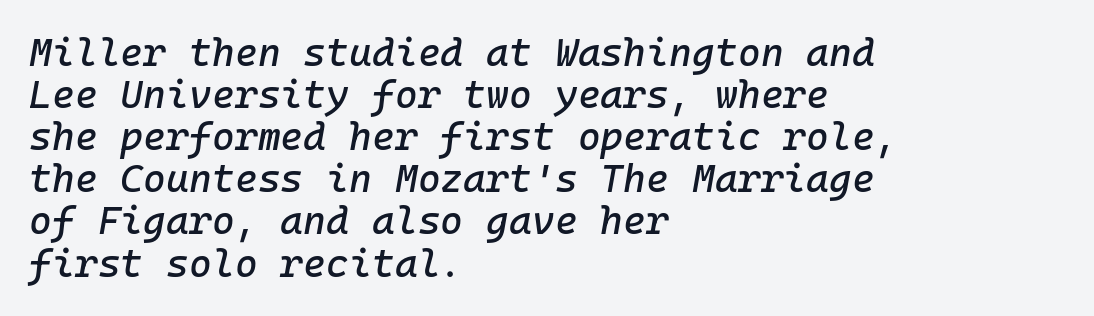
The image shows 39 px text type, italic (leaning right); set left-aligned, tight line spacing (1.08x), normal letter spacing, not underlined; low stroke contrast and a medium x-height.
